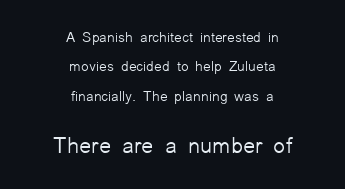
{"italic": "no", "bold": "no", "underline": "no", "align": "center", "line_spacing": "loose", "line_spacing_ratio": 2.09, "letter_spacing": "normal", "letter_spacing_em": 0.0, "larger_block": "second", "size_ratio": 1.57, "glyph_px": 22}
